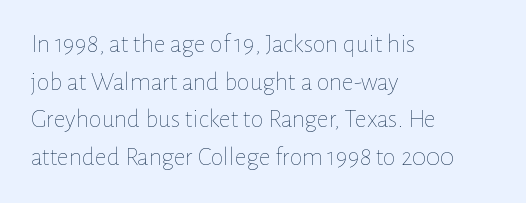
This sample is left-justified, so line endings fall wherever the words run out. Short note: letters normally spaced. These lines were composed using upright roman letters. Nothing heavy about these letters — not bold at all. The glyphs are unaccompanied by any horizontal stroke below them. Quick note: interline space is typical.
